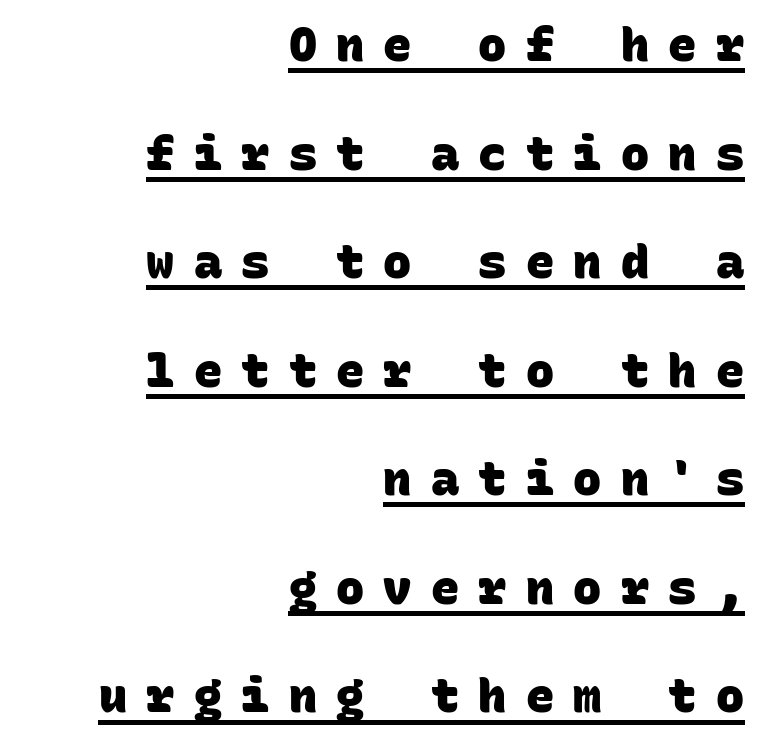
{"serif": "no", "bold": "yes", "weight": "heavy", "width": "normal", "stroke_contrast": "low", "x_height": "large", "monospaced": "yes", "underline": "yes", "align": "right", "line_spacing": "loose", "line_spacing_ratio": 2.31, "letter_spacing": "wide", "letter_spacing_em": 0.41, "glyph_px": 47}
